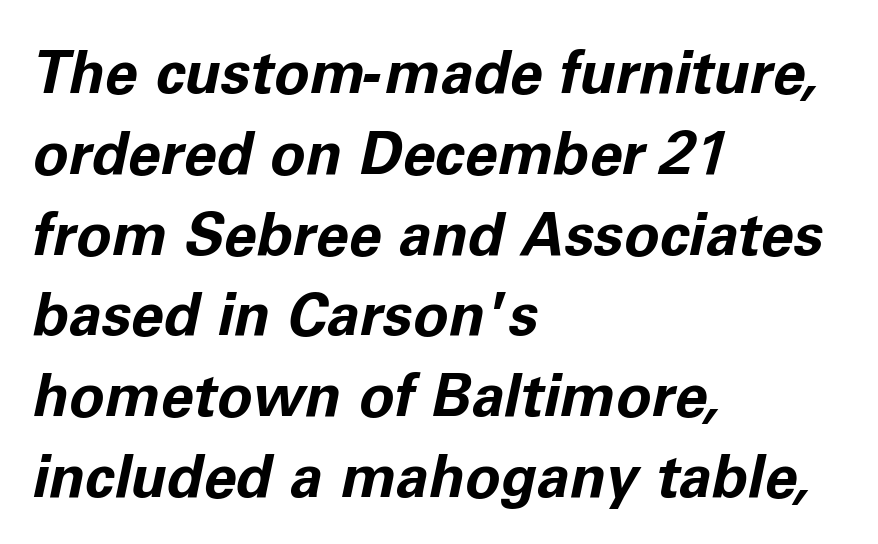
The passage shown is emphatically bold. In CSS terms this would be text-align: left. Does the lettering tilt? It does — this is italic. This sample uses plain, unmodified letter spacing. Note the varied advance widths — an 'i' is clearly narrower than an 'm'.
